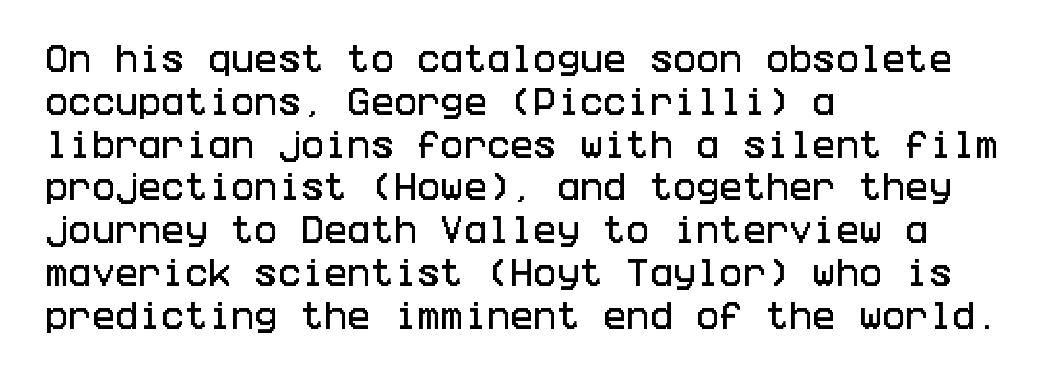
The image shows 31 px condensed sans-serif type, upright; set left-aligned, normal line spacing (1.38x), normal letter spacing, not underlined; low stroke contrast and a large x-height.
